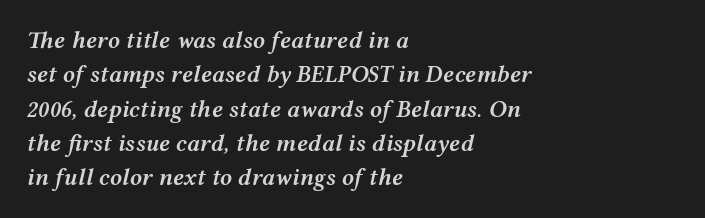
{"italic": "yes", "lean": "right", "slant_degrees": 12, "bold": "semi", "underline": "no", "align": "left", "line_spacing": "normal", "line_spacing_ratio": 1.43, "letter_spacing": "normal", "letter_spacing_em": 0.0, "glyph_px": 24}
